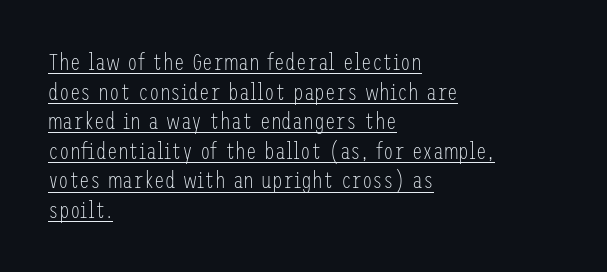
The image shows 24 px text type, upright; set left-aligned, line spacing 1.23x, normal letter spacing, underlined.
